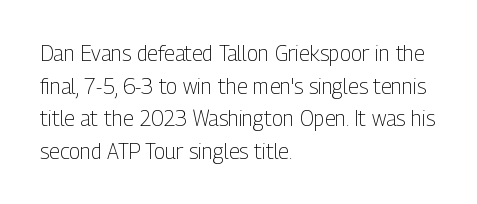
The image shows 21 px text type, upright; set left-aligned, normal line spacing (1.55x), normal letter spacing, not underlined.
